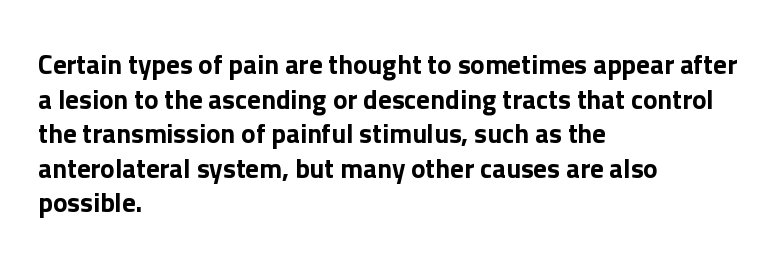
{"italic": "no", "underline": "no", "align": "left", "line_spacing": "normal", "line_spacing_ratio": 1.28, "letter_spacing": "normal", "letter_spacing_em": 0.0, "glyph_px": 27}
